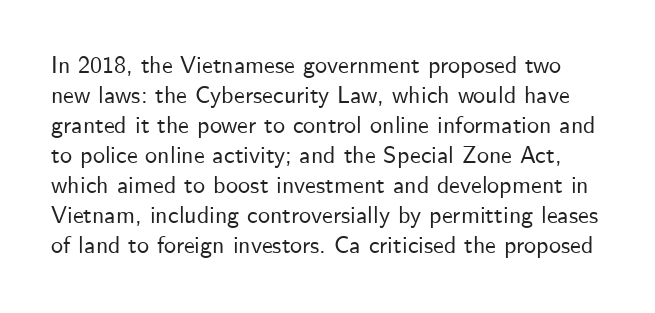
Italic? Not at all — the glyphs are vertical. Notice how descenders clear the ascenders below comfortably — that's standard leading. There is no visible air inserted between adjacent glyphs. Beneath every word, the page is bare.
